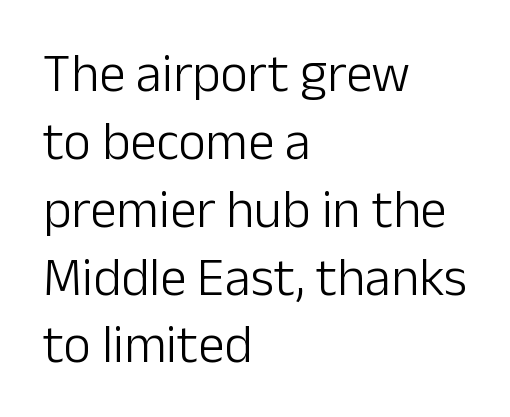
Q: Is the text bold? A: No.
Q: Is the text italic (slanted)? A: No, it is upright.
Q: Is the typeface a serif or a sans-serif typeface? A: Sans-serif.
Q: Is the text underlined? A: No.
Q: How is the paragraph aligned? A: Left-aligned.
Q: Is the spacing between letters normal or unusually wide? A: Normal.
Q: Is the spacing between lines tight, normal or loose? A: Normal.
Q: Width (condensed, normal, or wide)? A: Normal.
Q: Stroke contrast? A: Low.
Q: x-height? A: Medium.
Q: Monospaced? A: No.
